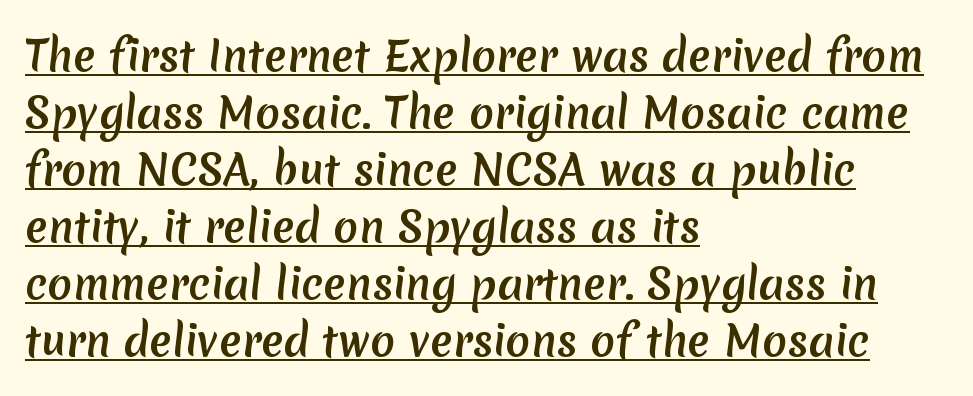
{"serif": "no", "width": "normal", "stroke_contrast": "medium", "x_height": "medium", "monospaced": "no", "underline": "yes", "align": "left", "line_spacing": "normal", "line_spacing_ratio": 1.39, "letter_spacing": "normal", "letter_spacing_em": 0.0, "glyph_px": 41}
